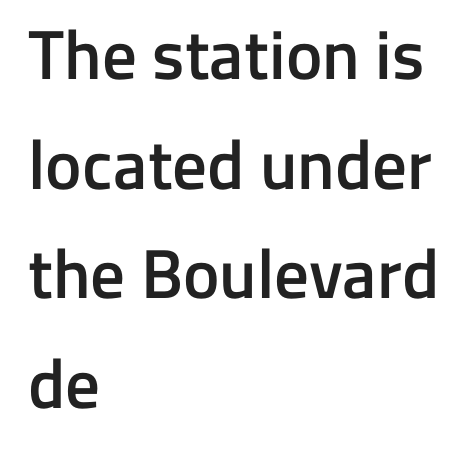
{"serif": "no", "italic": "no", "bold": "semi", "weight": "semibold", "width": "normal", "stroke_contrast": "low", "x_height": "medium", "monospaced": "no", "underline": "no", "align": "left", "line_spacing": "normal", "line_spacing_ratio": 1.59, "letter_spacing": "normal", "letter_spacing_em": 0.0, "glyph_px": 69}
